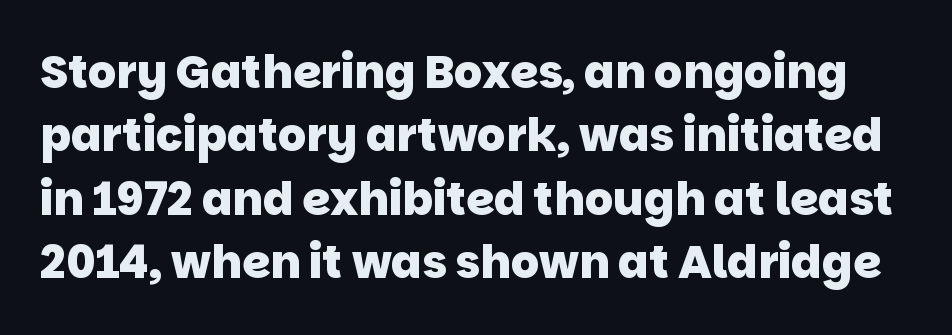
The image shows 45 px heavy sans-serif type; set normal line spacing (1.41x), normal letter spacing, not underlined; low stroke contrast and a large x-height.
